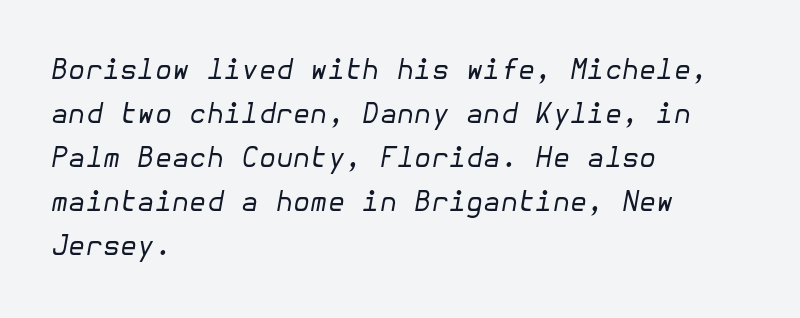
Q: Is the text bold? A: No.
Q: Is the text italic (slanted)? A: Yes, it leans right by about 10 degrees.
Q: Is the text underlined? A: No.
Q: How is the paragraph aligned? A: Left-aligned.
Q: Is the spacing between letters normal or unusually wide? A: Normal.
Q: Is the spacing between lines tight, normal or loose? A: Normal.
Q: Width (condensed, normal, or wide)? A: Normal.
Q: Stroke contrast? A: Low.
Q: x-height? A: Medium.
